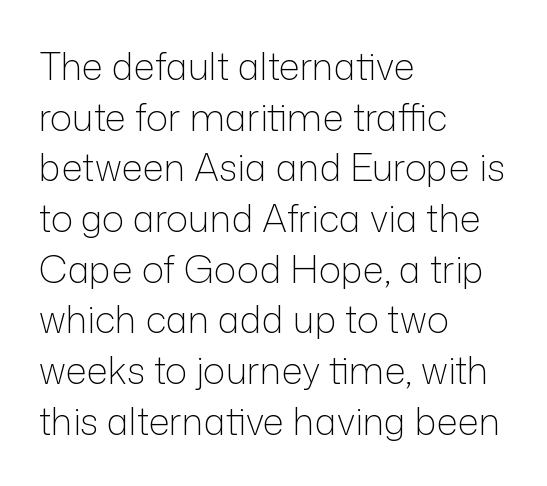
Proportional: the letters do not fall into vertical columns. This is not heavy type; no bold has been used. Descenders hang freely into open space. This sample uses plain, unmodified letter spacing. The typesetter chose a ragged-right arrangement here.
